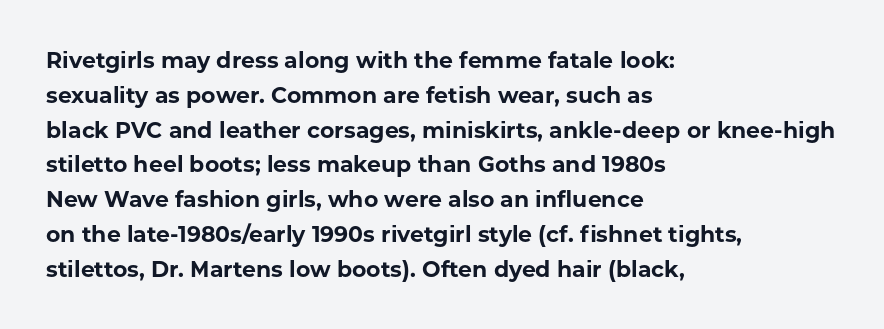
One-word summary of the alignment: left. Characters remain perfectly vertical along every line. Words float on clear page, feet unadorned. Look at the tracking — it's just the regular setting, nothing added.
